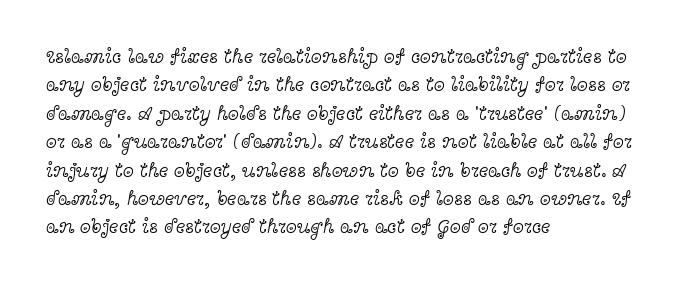
Q: Is the text bold? A: No.
Q: Is the text italic (slanted)? A: No, it is upright.
Q: Is the text underlined? A: No.
Q: How is the paragraph aligned? A: Left-aligned.
Q: Is the spacing between letters normal or unusually wide? A: Normal.
Q: Is the spacing between lines tight, normal or loose? A: Normal.
